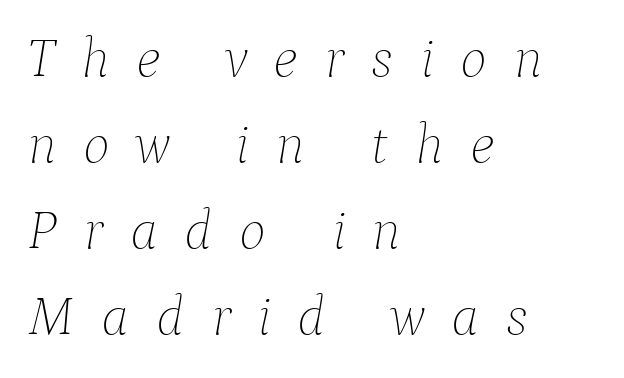
The whole block is typeset with a tilt. Honestly, there is no underline to notice here at all. What stands out about the letter spacing? Its width — letters are far apart. Stroke mass is kept to a normal reading level or below. Regular leading. Casual observation: everything's shoved over to the left.
